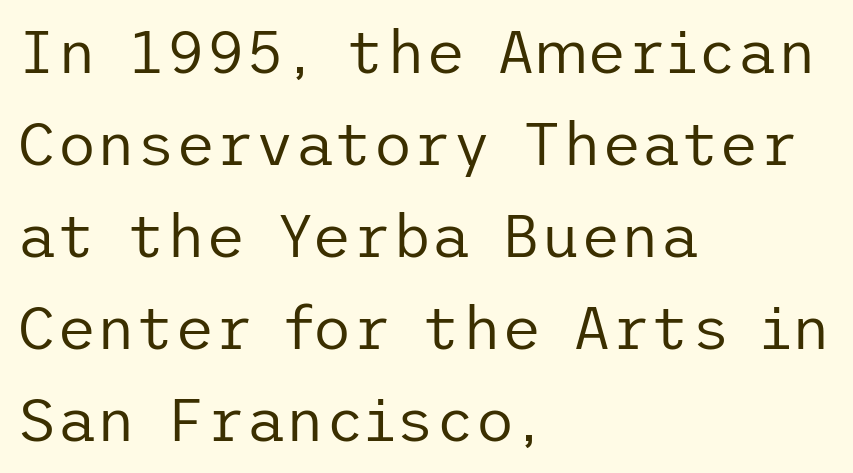
{"serif": "no", "italic": "no", "bold": "no", "weight": "regular", "width": "normal", "stroke_contrast": "low", "x_height": "medium", "underline": "no", "align": "left", "line_spacing": "normal", "line_spacing_ratio": 1.51, "letter_spacing": "normal", "letter_spacing_em": 0.0, "glyph_px": 61}
